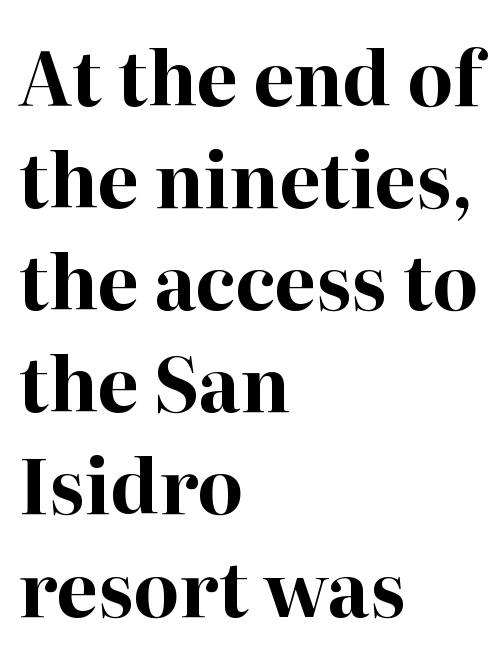
{"serif": "yes", "italic": "no", "bold": "yes", "weight": "bold", "width": "normal", "stroke_contrast": "high", "x_height": "medium", "monospaced": "no", "underline": "no", "align": "left", "line_spacing": "normal", "line_spacing_ratio": 1.38, "letter_spacing": "normal", "letter_spacing_em": 0.0, "glyph_px": 74}
